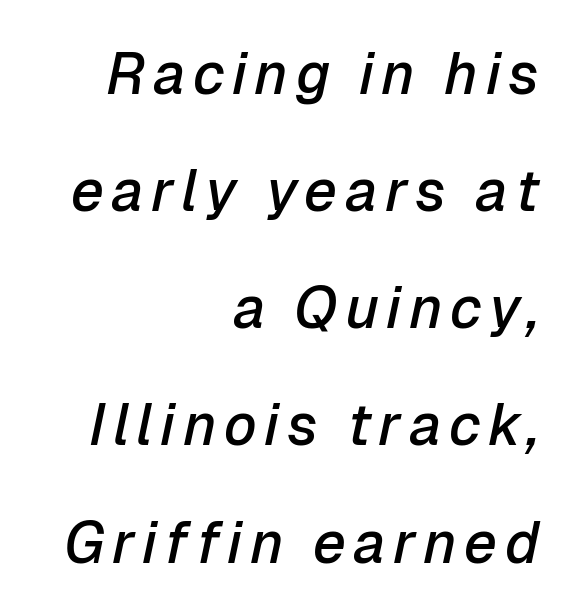
The image shows 58 px semibold type, italic (leaning right); set right-aligned, loose line spacing (2.02x), not underlined; low stroke contrast and a medium x-height.
